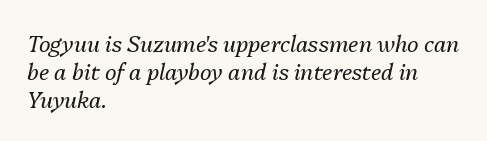
{"italic": "yes", "lean": "right", "slant_degrees": 13, "bold": "no", "underline": "no", "align": "left", "line_spacing": "normal", "line_spacing_ratio": 1.27, "letter_spacing": "normal", "letter_spacing_em": 0.0, "glyph_px": 22}
